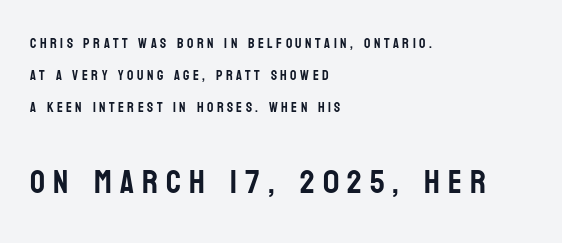
Q: Is the text italic (slanted)? A: No, it is upright.
Q: Is the typeface a serif or a sans-serif typeface? A: Sans-serif.
Q: Is the text underlined? A: No.
Q: How is the paragraph aligned? A: Left-aligned.
Q: Is the spacing between letters normal or unusually wide? A: Unusually wide.
Q: Is the spacing between lines tight, normal or loose? A: Loose.
Q: Which block of text is set in a larger size, the first (top) or the second (bottom)? A: The second (bottom) one.
Q: Width (condensed, normal, or wide)? A: Condensed.
Q: Stroke contrast? A: Low.
Q: x-height? A: Large.
Q: Monospaced? A: No.
